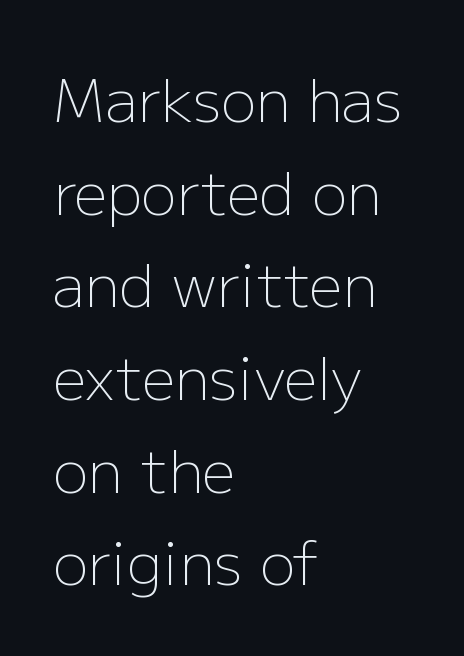
The image shows 59 px light sans-serif type, upright; set left-aligned, normal line spacing (1.57x), normal letter spacing, not underlined; low stroke contrast and a medium x-height.
